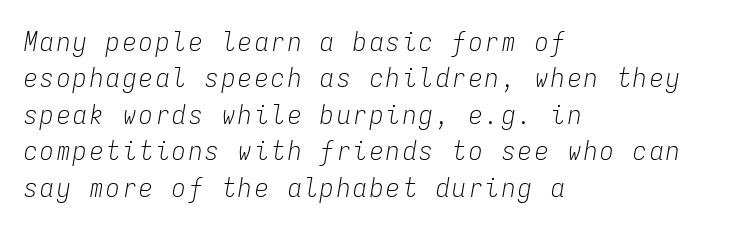
Q: Is the text bold? A: No.
Q: Is the text italic (slanted)? A: Yes, it leans right by about 9 degrees.
Q: Is the text underlined? A: No.
Q: How is the paragraph aligned? A: Left-aligned.
Q: Is the spacing between lines tight, normal or loose? A: Normal.
